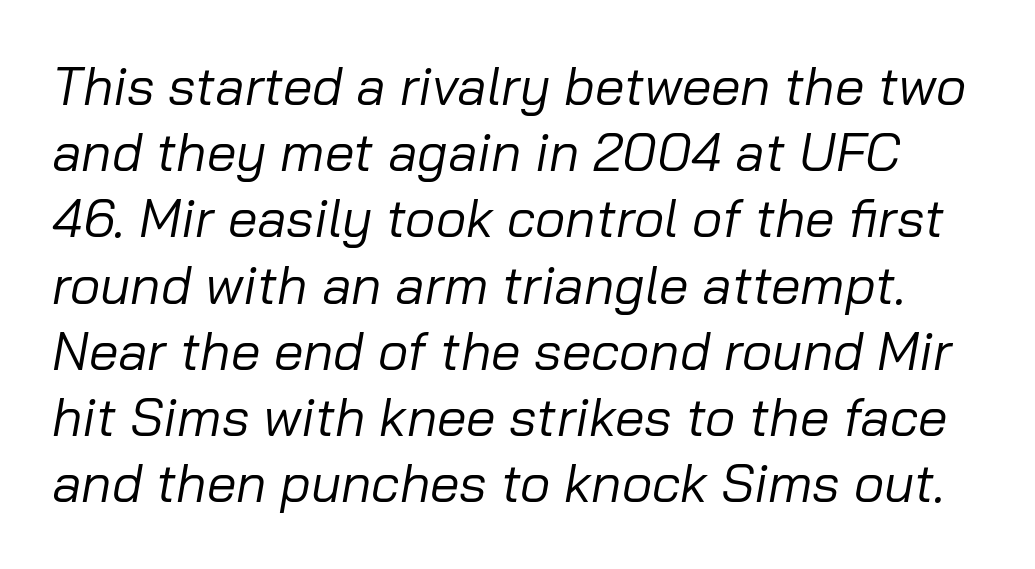
{"italic": "yes", "lean": "right", "slant_degrees": 10, "bold": "no", "weight": "regular", "width": "normal", "stroke_contrast": "low", "x_height": "medium", "monospaced": "no", "underline": "no", "line_spacing": "normal", "line_spacing_ratio": 1.25, "letter_spacing": "normal", "letter_spacing_em": 0.0, "glyph_px": 53}
